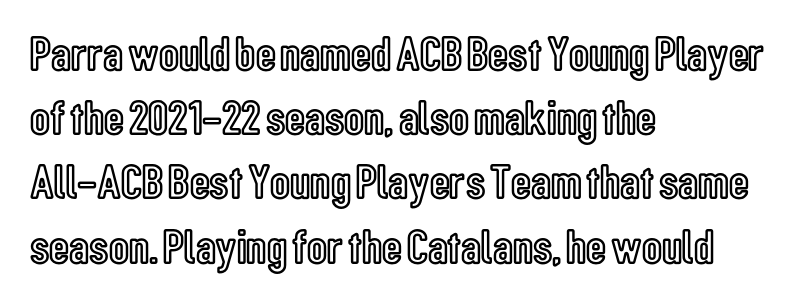
The image shows 49 px condensed type, upright; set left-aligned, normal line spacing (1.31x), normal letter spacing, not underlined; a medium x-height.
